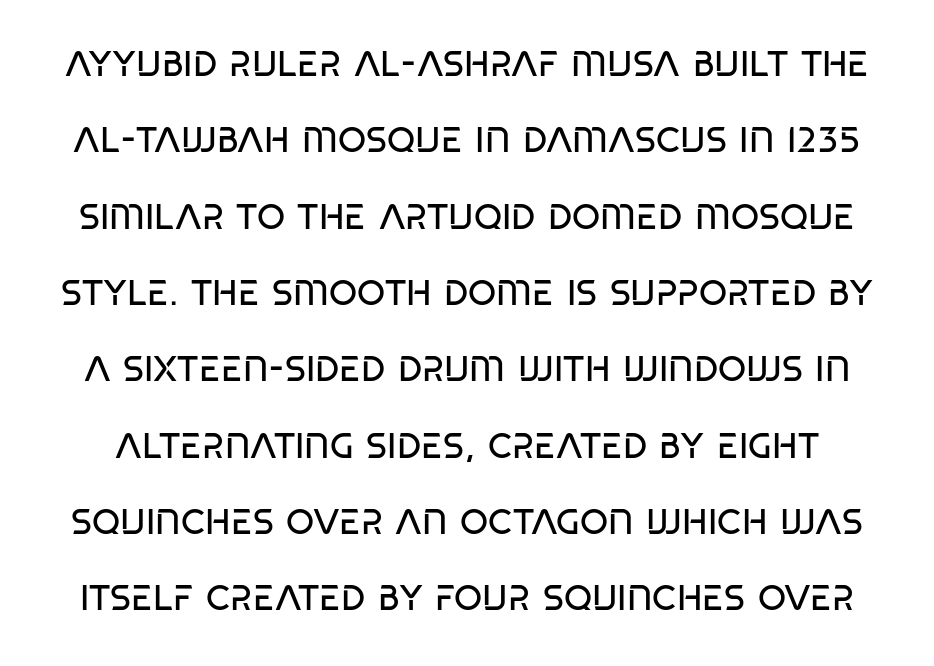
This block would shrink considerably if given ordinary leading; it's expanded now. Each word holds together tightly as a unit, with standard inter-letter gaps. The foot of each line stays bare and open. Classification — sans serif. The letters advance in unequal steps, a hallmark of proportional type.
